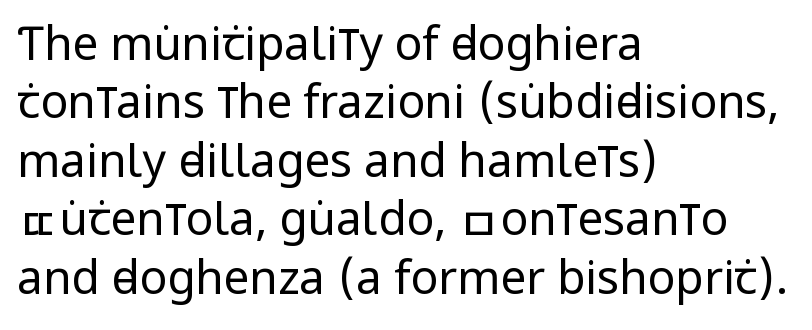
Q: Is the text bold? A: No.
Q: Is the text italic (slanted)? A: No, it is upright.
Q: Is the typeface a serif or a sans-serif typeface? A: Sans-serif.
Q: Is the text underlined? A: No.
Q: How is the paragraph aligned? A: Left-aligned.
Q: Is the spacing between letters normal or unusually wide? A: Normal.
Q: Is the spacing between lines tight, normal or loose? A: Normal.
Q: Width (condensed, normal, or wide)? A: Condensed.
Q: Stroke contrast? A: Low.
Q: x-height? A: Large.
Q: Monospaced? A: No.
